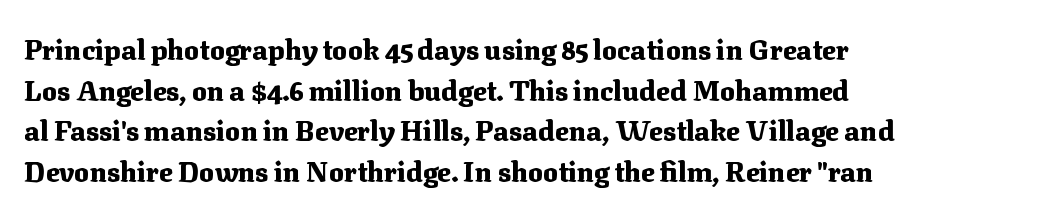
Q: Is the text bold? A: Yes.
Q: Is the text italic (slanted)? A: No, it is upright.
Q: Is the typeface a serif or a sans-serif typeface? A: Serif.
Q: Is the text underlined? A: No.
Q: How is the paragraph aligned? A: Left-aligned.
Q: Is the spacing between letters normal or unusually wide? A: Normal.
Q: Is the spacing between lines tight, normal or loose? A: Normal.
Q: Width (condensed, normal, or wide)? A: Normal.
Q: Stroke contrast? A: Medium.
Q: x-height? A: Medium.
Q: Monospaced? A: No.
